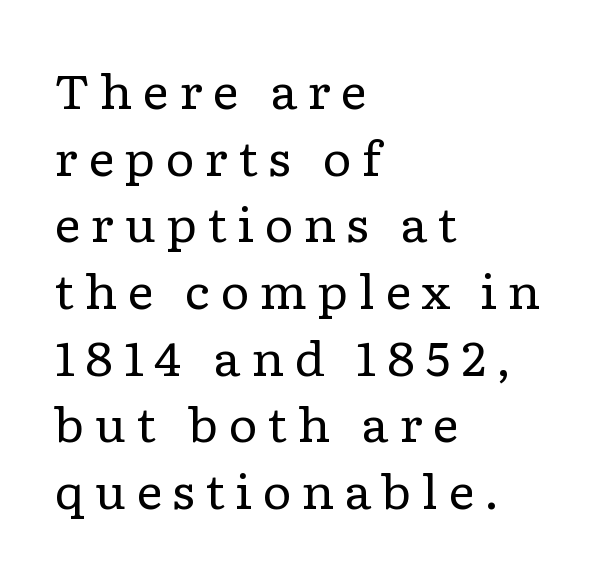
{"serif": "yes", "italic": "no", "bold": "no", "weight": "regular", "width": "wide", "stroke_contrast": "low", "x_height": "medium", "monospaced": "no", "underline": "no", "align": "left", "line_spacing": "normal", "line_spacing_ratio": 1.45, "letter_spacing": "wide", "letter_spacing_em": 0.21, "glyph_px": 46}
